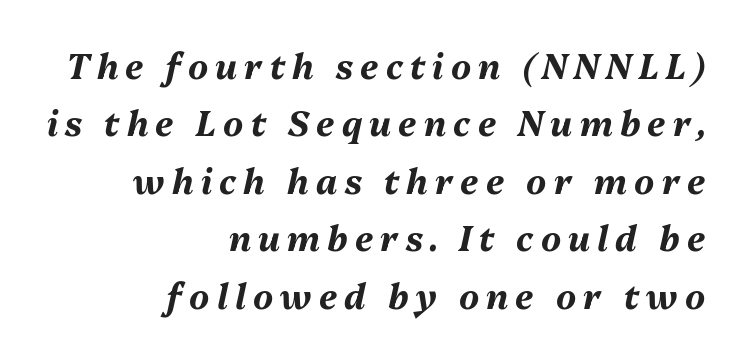
Q: Is the text bold? A: Yes.
Q: Is the text italic (slanted)? A: Yes, it leans right by about 13 degrees.
Q: Is the text underlined? A: No.
Q: How is the paragraph aligned? A: Right-aligned.
Q: Is the spacing between letters normal or unusually wide? A: Unusually wide.
Q: Is the spacing between lines tight, normal or loose? A: Normal.
Q: Width (condensed, normal, or wide)? A: Normal.
Q: Stroke contrast? A: Medium.
Q: x-height? A: Medium.
Q: Monospaced? A: No.
